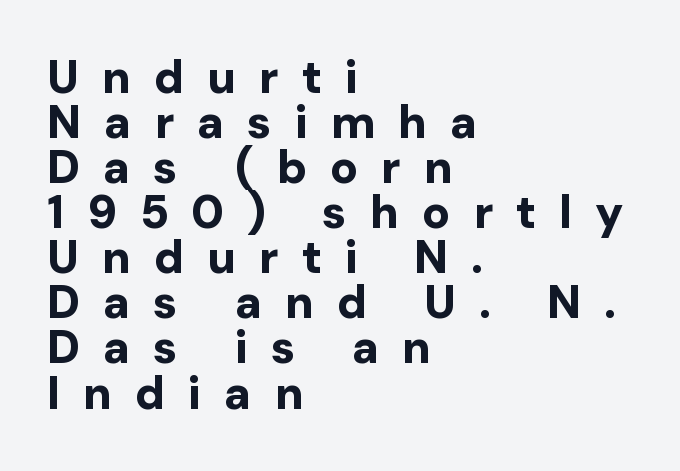
{"serif": "no", "italic": "no", "bold": "yes", "weight": "bold", "width": "normal", "stroke_contrast": "low", "x_height": "medium", "monospaced": "no", "underline": "no", "align": "left", "line_spacing": "tight", "line_spacing_ratio": 0.98, "letter_spacing": "wide", "letter_spacing_em": 0.5, "glyph_px": 46}
